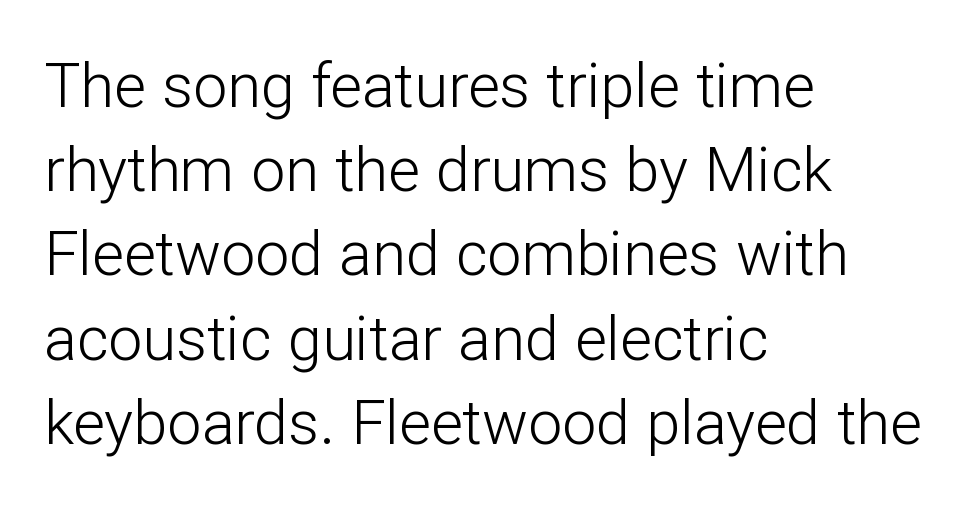
{"serif": "no", "italic": "no", "bold": "no", "weight": "light", "width": "normal", "stroke_contrast": "low", "x_height": "medium", "monospaced": "no", "underline": "no", "align": "left", "line_spacing": "normal", "line_spacing_ratio": 1.38, "letter_spacing": "normal", "letter_spacing_em": 0.0, "glyph_px": 61}
